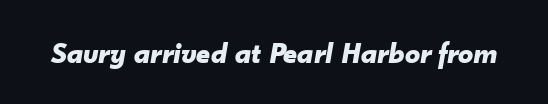
Q: Is the text bold? A: Yes.
Q: Is the text italic (slanted)? A: Yes, it leans right by about 10 degrees.
Q: Is the text underlined? A: No.
Q: Is the spacing between letters normal or unusually wide? A: Normal.
Q: Width (condensed, normal, or wide)? A: Normal.
Q: Stroke contrast? A: Low.
Q: x-height? A: Small.
Q: Monospaced? A: No.
